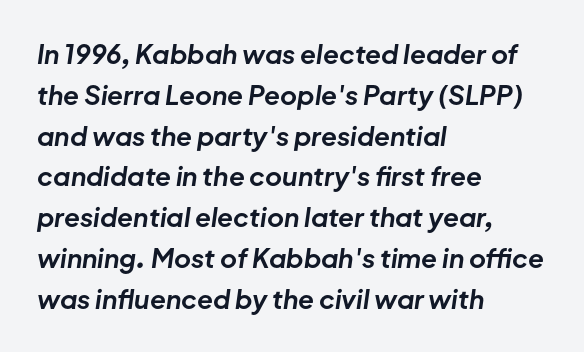
Q: Is the text bold? A: Yes.
Q: Is the text italic (slanted)? A: Yes, it leans right by about 8 degrees.
Q: Is the text underlined? A: No.
Q: How is the paragraph aligned? A: Left-aligned.
Q: Is the spacing between letters normal or unusually wide? A: Normal.
Q: Is the spacing between lines tight, normal or loose? A: Normal.
